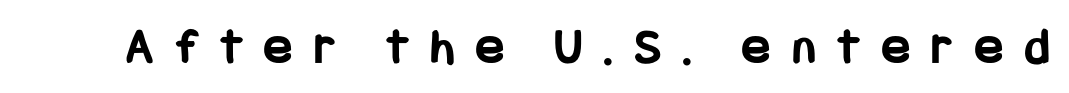
{"serif": "no", "italic": "no", "bold": "yes", "weight": "bold", "width": "condensed", "stroke_contrast": "low", "x_height": "large", "underline": "no", "letter_spacing": "wide", "letter_spacing_em": 0.43, "glyph_px": 52}
